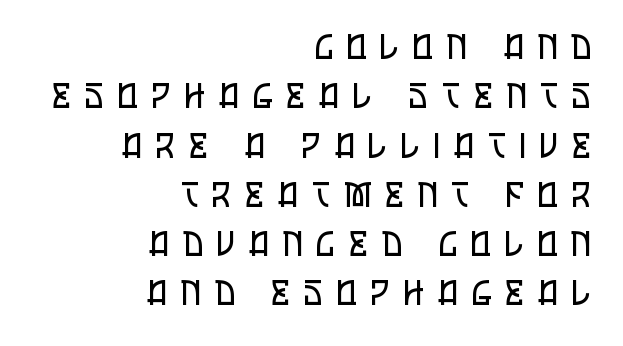
The image shows 34 px regular-weight, condensed sans-serif type, upright; set right-aligned, normal line spacing (1.45x), unusually wide letter spacing (+0.41 em), not underlined; low stroke contrast and a large x-height.
